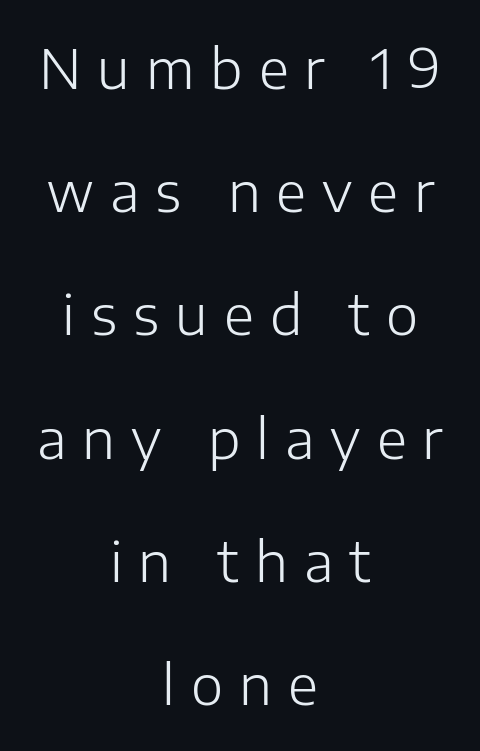
Q: Is the text bold? A: No.
Q: Is the text italic (slanted)? A: No, it is upright.
Q: Is the typeface a serif or a sans-serif typeface? A: Sans-serif.
Q: Is the text underlined? A: No.
Q: How is the paragraph aligned? A: Centered.
Q: Is the spacing between letters normal or unusually wide? A: Unusually wide.
Q: Is the spacing between lines tight, normal or loose? A: Loose.
Q: Width (condensed, normal, or wide)? A: Normal.
Q: Stroke contrast? A: Low.
Q: x-height? A: Medium.
Q: Monospaced? A: No.
